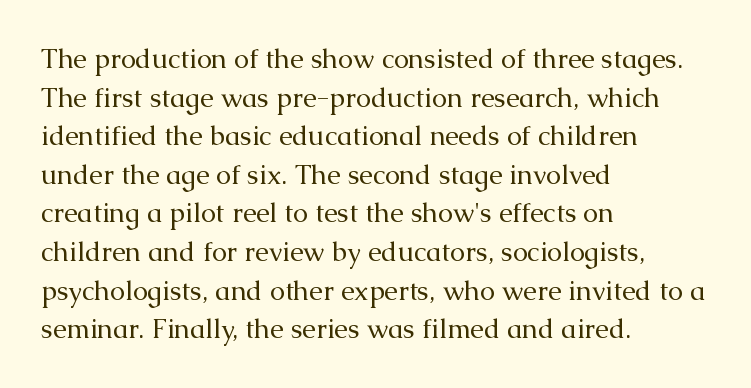
Q: Is the text bold? A: No.
Q: Is the text italic (slanted)? A: No, it is upright.
Q: Is the text underlined? A: No.
Q: How is the paragraph aligned? A: Left-aligned.
Q: Is the spacing between letters normal or unusually wide? A: Normal.
Q: Is the spacing between lines tight, normal or loose? A: Normal.
